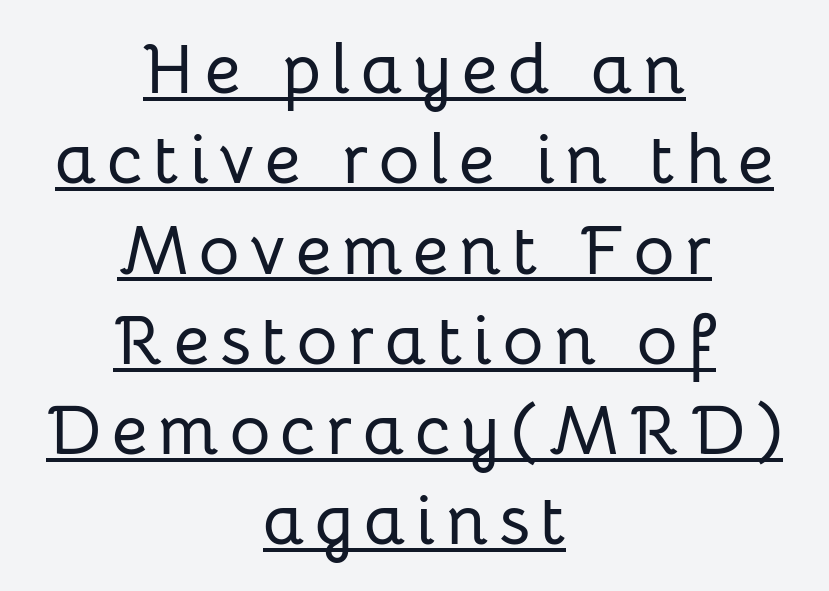
The image shows 70 px sans-serif type, upright; set centered, normal line spacing (1.29x), underlined; low stroke contrast and a medium x-height.
